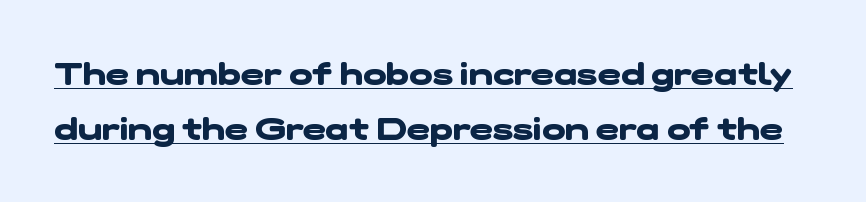
Q: Is the text bold? A: Yes.
Q: Is the typeface a serif or a sans-serif typeface? A: Sans-serif.
Q: Is the text underlined? A: Yes.
Q: Is the spacing between letters normal or unusually wide? A: Normal.
Q: Width (condensed, normal, or wide)? A: Wide.
Q: Stroke contrast? A: Low.
Q: x-height? A: Medium.
Q: Monospaced? A: No.
